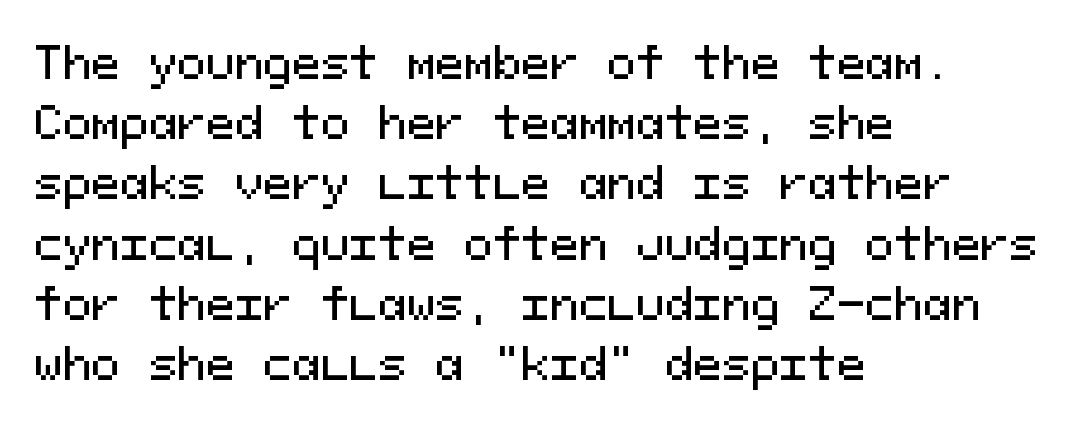
Q: Is the text italic (slanted)? A: No, it is upright.
Q: Is the typeface a serif or a sans-serif typeface? A: Sans-serif.
Q: Is the text underlined? A: No.
Q: How is the paragraph aligned? A: Left-aligned.
Q: Is the spacing between letters normal or unusually wide? A: Normal.
Q: Is the spacing between lines tight, normal or loose? A: Normal.
Q: Width (condensed, normal, or wide)? A: Normal.
Q: Stroke contrast? A: Medium.
Q: x-height? A: Medium.
Q: Monospaced? A: Yes.
